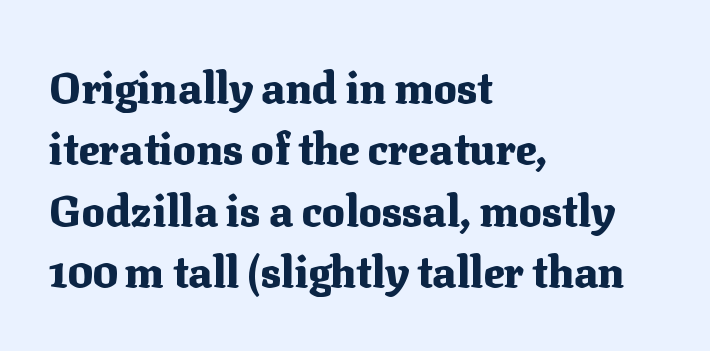
Q: Is the text bold? A: Yes.
Q: Is the text italic (slanted)? A: No, it is upright.
Q: Is the typeface a serif or a sans-serif typeface? A: Serif.
Q: Is the text underlined? A: No.
Q: How is the paragraph aligned? A: Left-aligned.
Q: Is the spacing between letters normal or unusually wide? A: Normal.
Q: Is the spacing between lines tight, normal or loose? A: Normal.
Q: Width (condensed, normal, or wide)? A: Normal.
Q: Stroke contrast? A: Medium.
Q: x-height? A: Medium.
Q: Monospaced? A: No.
